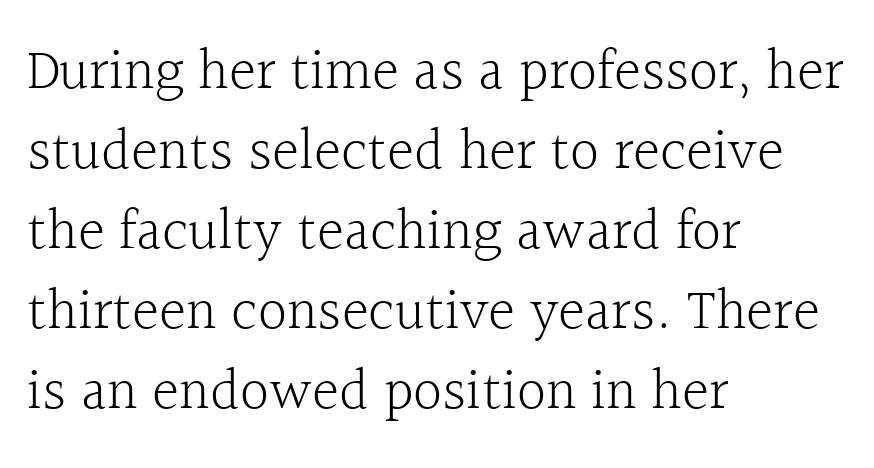
These lines are set flush left with a ragged right edge. Does extra space separate the letters? No, they use regular spacing. The designer left line spacing at the default. When letters stand straight like this, we call the style roman or upright.
